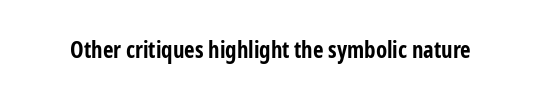
{"italic": "no", "bold": "yes", "underline": "no", "letter_spacing": "normal", "letter_spacing_em": 0.0, "glyph_px": 23}
